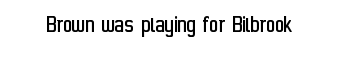
The image shows 25 px text type, upright; set normal letter spacing, not underlined.
